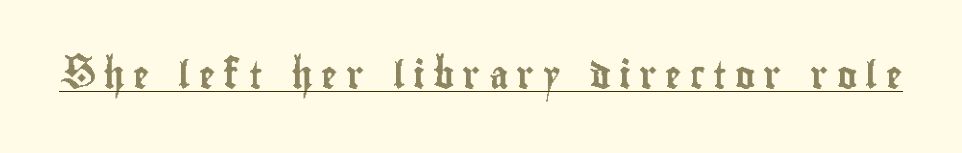
{"italic": "no", "underline": "yes", "letter_spacing": "wide", "letter_spacing_em": 0.3, "glyph_px": 27}
